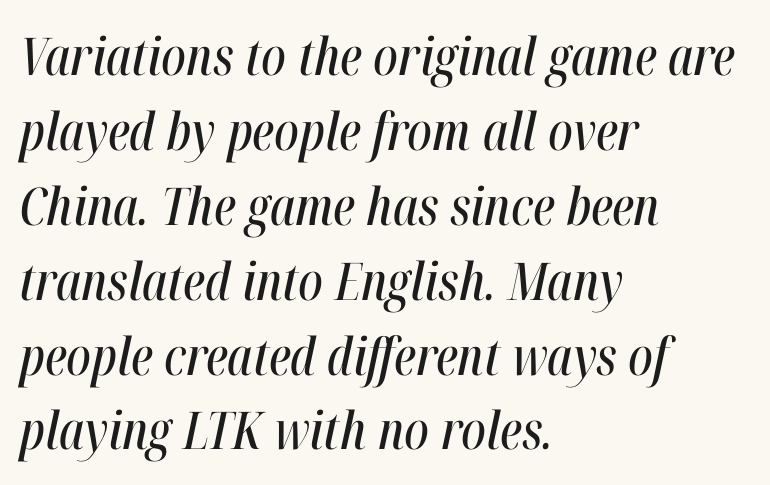
{"italic": "yes", "lean": "right", "slant_degrees": 12, "width": "condensed", "stroke_contrast": "high", "x_height": "medium", "monospaced": "no", "underline": "no", "align": "left", "line_spacing": "normal", "line_spacing_ratio": 1.44, "letter_spacing": "normal", "letter_spacing_em": 0.0, "glyph_px": 52}
